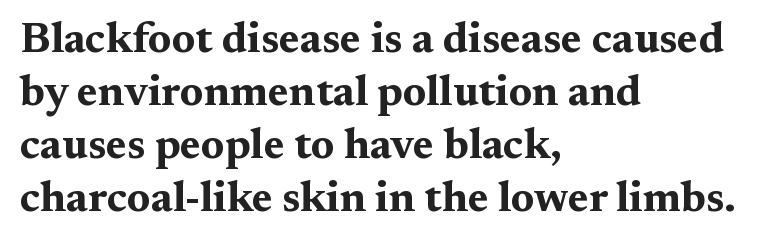
{"serif": "yes", "italic": "no", "bold": "yes", "weight": "bold", "width": "wide", "stroke_contrast": "medium", "x_height": "medium", "monospaced": "no", "underline": "no", "align": "left", "line_spacing_ratio": 1.23, "letter_spacing": "normal", "letter_spacing_em": 0.0, "glyph_px": 43}
